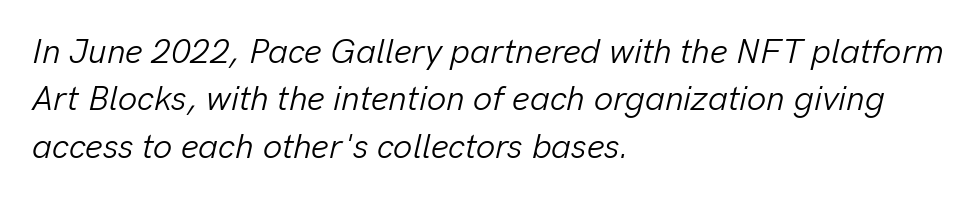
Q: Is the text bold? A: No.
Q: Is the text italic (slanted)? A: Yes, it leans right by about 13 degrees.
Q: Is the text underlined? A: No.
Q: How is the paragraph aligned? A: Left-aligned.
Q: Is the spacing between letters normal or unusually wide? A: Normal.
Q: Is the spacing between lines tight, normal or loose? A: Normal.
Q: Width (condensed, normal, or wide)? A: Normal.
Q: Stroke contrast? A: Low.
Q: x-height? A: Medium.
Q: Monospaced? A: No.
